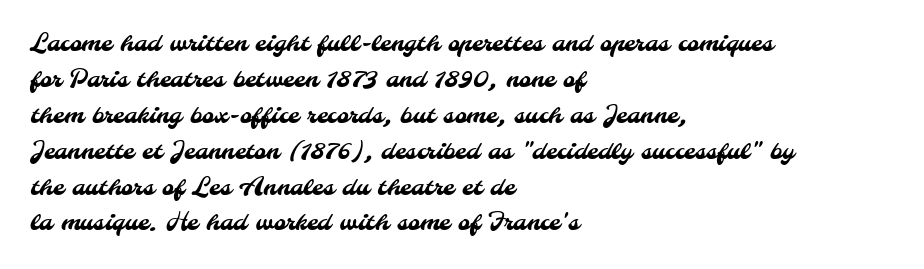
Q: Is the text underlined? A: No.
Q: How is the paragraph aligned? A: Left-aligned.
Q: Is the spacing between letters normal or unusually wide? A: Normal.
Q: Is the spacing between lines tight, normal or loose? A: Normal.
